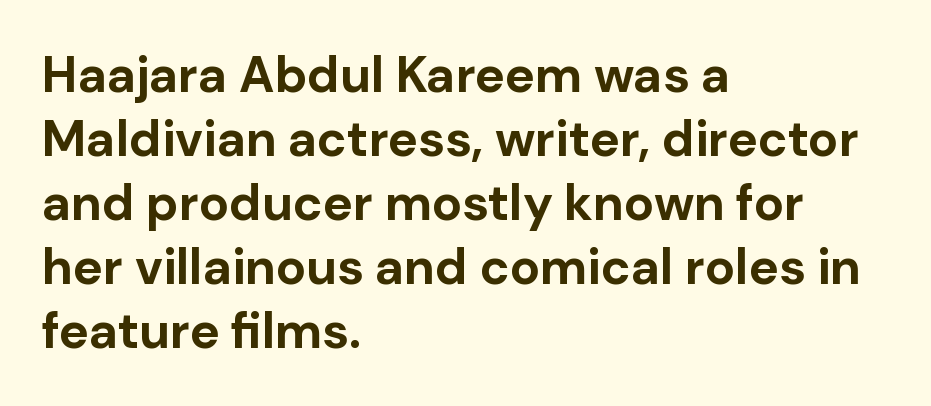
The image shows 50 px bold sans-serif type, upright; set left-aligned, normal line spacing (1.28x), normal letter spacing, not underlined; low stroke contrast and a medium x-height.
